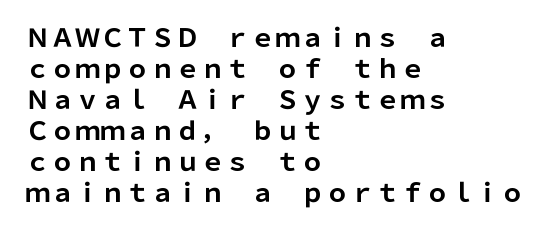
The image shows 25 px bold type, upright; set left-aligned, line spacing 1.24x, normal letter spacing, not underlined.
